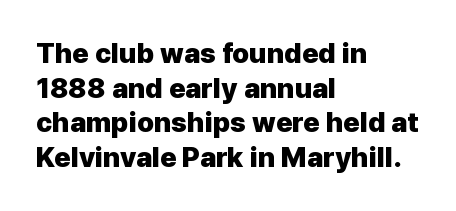
{"serif": "no", "italic": "no", "bold": "yes", "weight": "heavy", "width": "normal", "stroke_contrast": "low", "x_height": "medium", "monospaced": "no", "underline": "no", "align": "left", "line_spacing_ratio": 1.24, "letter_spacing": "normal", "letter_spacing_em": 0.0, "glyph_px": 28}
